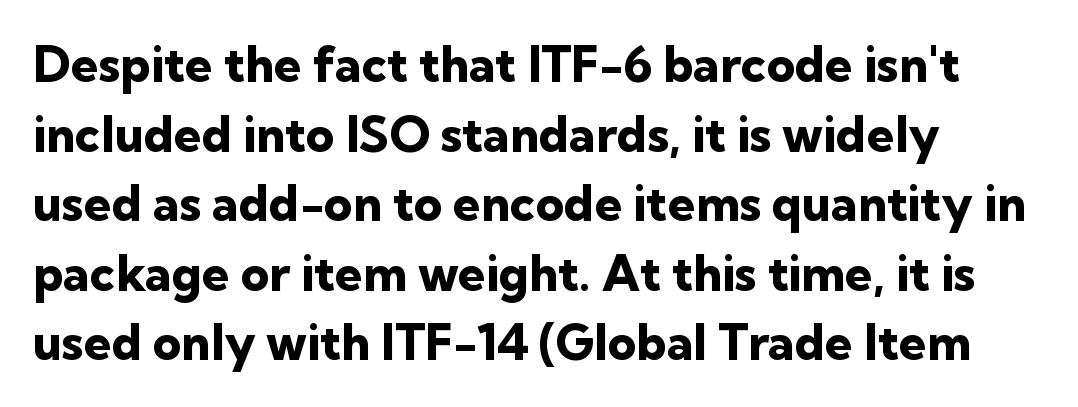
The image shows 49 px heavy sans-serif type, upright; set left-aligned, normal line spacing (1.42x), normal letter spacing, not underlined; low stroke contrast and a medium x-height.
